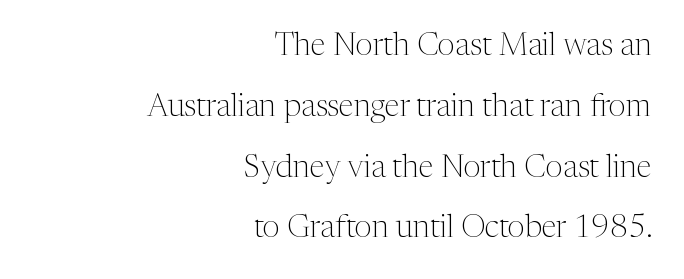
{"serif": "yes", "italic": "no", "bold": "no", "weight": "light", "width": "normal", "stroke_contrast": "medium", "x_height": "medium", "monospaced": "no", "underline": "no", "align": "right", "line_spacing": "loose", "line_spacing_ratio": 1.96, "letter_spacing": "normal", "letter_spacing_em": 0.0, "glyph_px": 31}
